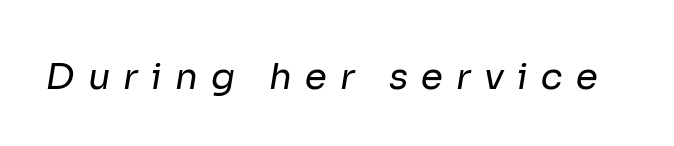
{"serif": "no", "bold": "no", "weight": "regular", "width": "normal", "stroke_contrast": "low", "x_height": "medium", "monospaced": "no", "underline": "no", "letter_spacing": "wide", "letter_spacing_em": 0.36, "glyph_px": 36}
